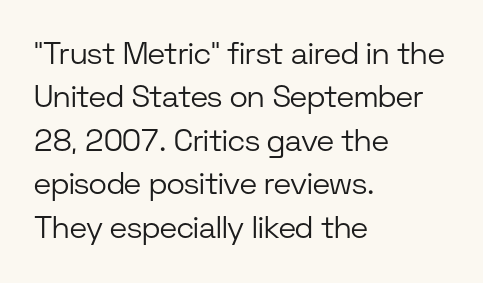
Q: Is the text bold? A: No.
Q: Is the text italic (slanted)? A: No, it is upright.
Q: Is the typeface a serif or a sans-serif typeface? A: Sans-serif.
Q: Is the text underlined? A: No.
Q: How is the paragraph aligned? A: Left-aligned.
Q: Is the spacing between letters normal or unusually wide? A: Normal.
Q: Is the spacing between lines tight, normal or loose? A: Normal.
Q: Width (condensed, normal, or wide)? A: Normal.
Q: Stroke contrast? A: Low.
Q: x-height? A: Medium.
Q: Monospaced? A: No.
